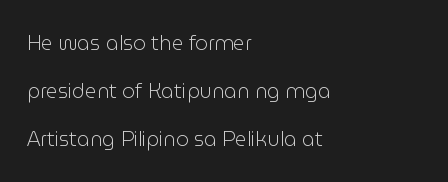
The image shows 20 px text type, upright; set left-aligned, loose line spacing (2.4x), normal letter spacing, not underlined.
